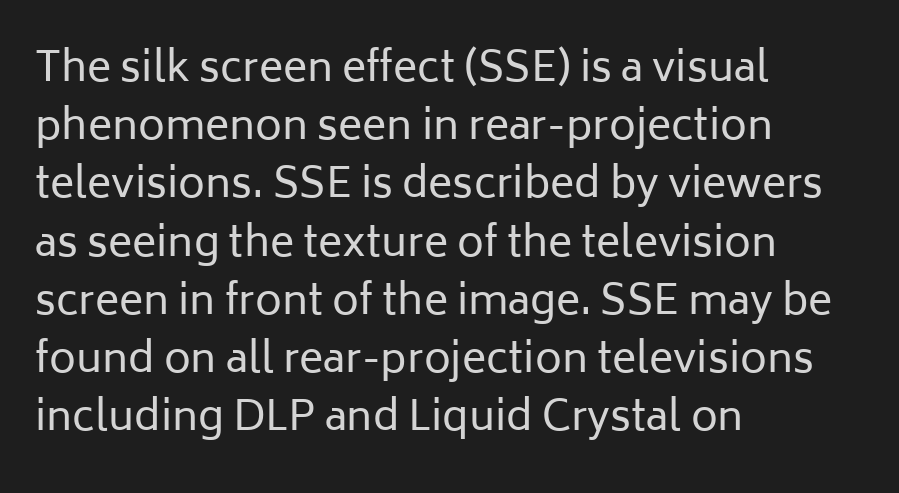
These lines are set flush left with a ragged right edge. The letters carry no serifs — their stems end cleanly without finishing strokes. Honestly, the row spacing looks completely unremarkable. Between one letter and the next there's only the usual sliver of space. Rendered with straight, roman letterforms. Varying glyph widths throughout — classic text-font behaviour.
